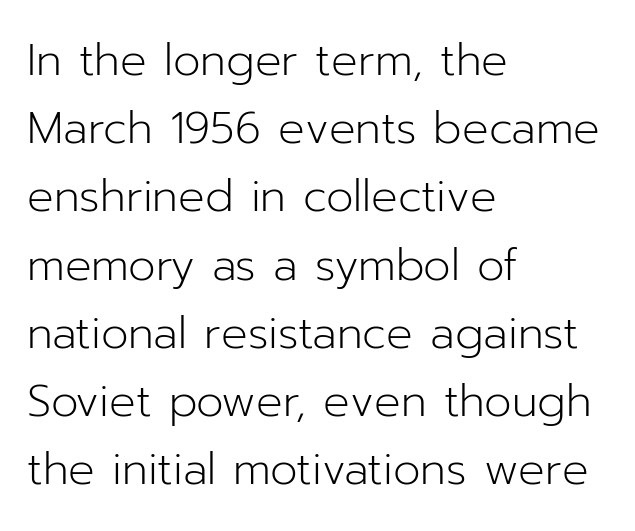
{"serif": "no", "italic": "no", "bold": "no", "weight": "light", "width": "normal", "stroke_contrast": "low", "x_height": "medium", "monospaced": "no", "underline": "no", "align": "left", "line_spacing": "normal", "line_spacing_ratio": 1.55, "letter_spacing": "normal", "letter_spacing_em": 0.0, "glyph_px": 44}
